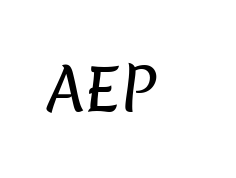
{"serif": "no", "width": "normal", "stroke_contrast": "low", "x_height": "medium", "monospaced": "no", "underline": "no", "letter_spacing": "normal", "letter_spacing_em": 0.0, "glyph_px": 58}
